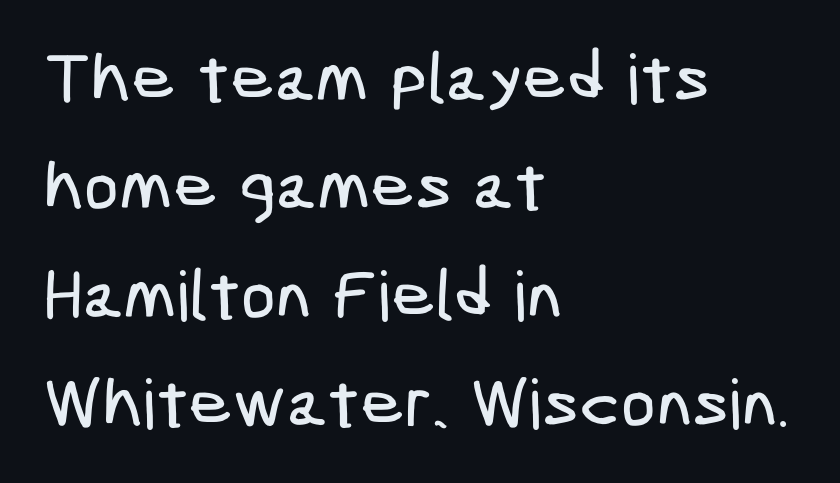
{"serif": "no", "width": "condensed", "stroke_contrast": "low", "x_height": "medium", "underline": "no", "align": "left", "line_spacing": "normal", "line_spacing_ratio": 1.57, "letter_spacing": "normal", "letter_spacing_em": 0.0, "glyph_px": 69}
